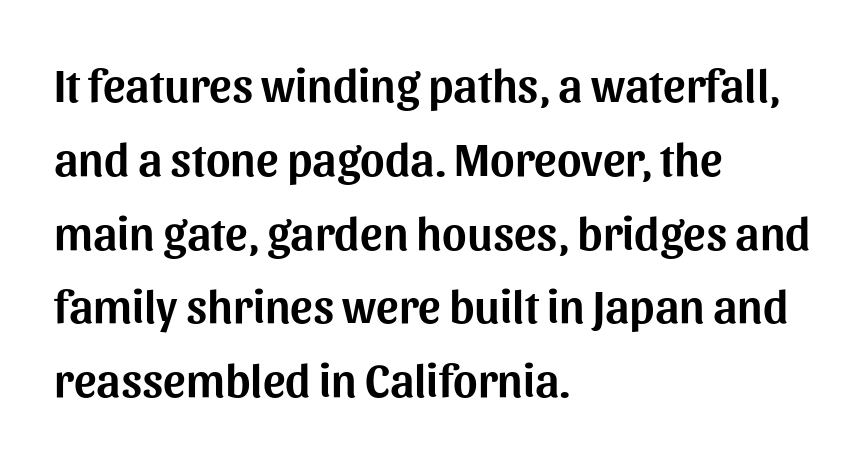
The image shows 47 px sans-serif type, upright; set left-aligned, normal line spacing (1.57x), normal letter spacing, not underlined; medium stroke contrast and a medium x-height.
